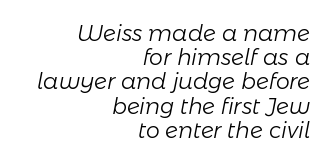
Q: Is the text bold? A: No.
Q: Is the text italic (slanted)? A: Yes, it leans right by about 11 degrees.
Q: Is the text underlined? A: No.
Q: How is the paragraph aligned? A: Right-aligned.
Q: Is the spacing between letters normal or unusually wide? A: Normal.
Q: Is the spacing between lines tight, normal or loose? A: Tight.
